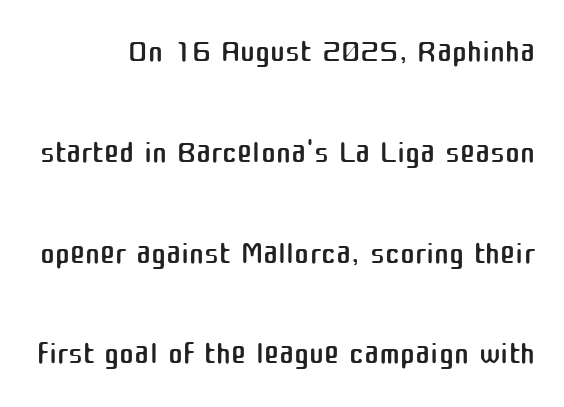
Q: Is the text bold? A: No.
Q: Is the text italic (slanted)? A: No, it is upright.
Q: Is the typeface a serif or a sans-serif typeface? A: Sans-serif.
Q: Is the text underlined? A: No.
Q: Is the spacing between letters normal or unusually wide? A: Normal.
Q: Is the spacing between lines tight, normal or loose? A: Loose.
Q: Width (condensed, normal, or wide)? A: Normal.
Q: Stroke contrast? A: Medium.
Q: x-height? A: Medium.
Q: Monospaced? A: No.
